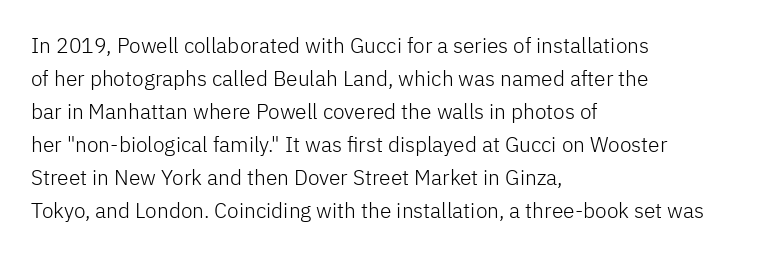
Q: Is the text bold? A: No.
Q: Is the text italic (slanted)? A: No, it is upright.
Q: Is the text underlined? A: No.
Q: How is the paragraph aligned? A: Left-aligned.
Q: Is the spacing between letters normal or unusually wide? A: Normal.
Q: Is the spacing between lines tight, normal or loose? A: Normal.
